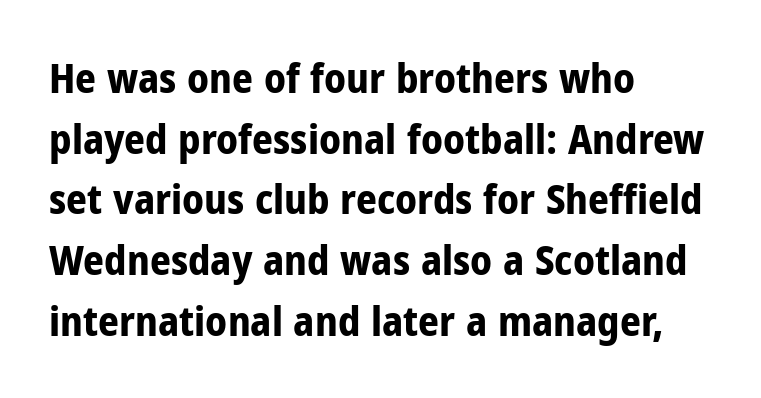
Is there any slant? The stems are plumb. Character widths vary here, with narrow letters taking less room than wide ones. Stroke terminals: plain, sans-serif. The lines in this sample share a left origin and differ only in where they stop. Letters rest on an invisible, unmarked baseline.
